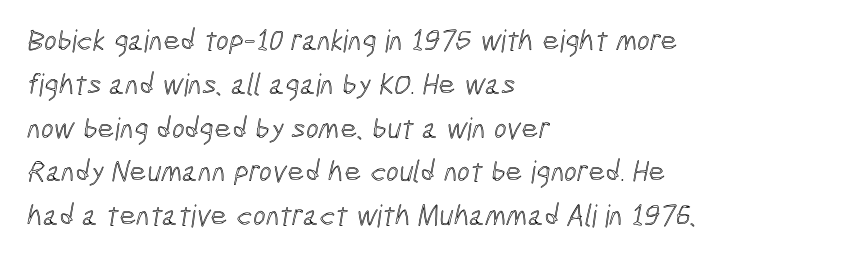
The image shows 30 px condensed type; set left-aligned, normal line spacing (1.46x), normal letter spacing, not underlined; a medium x-height.
